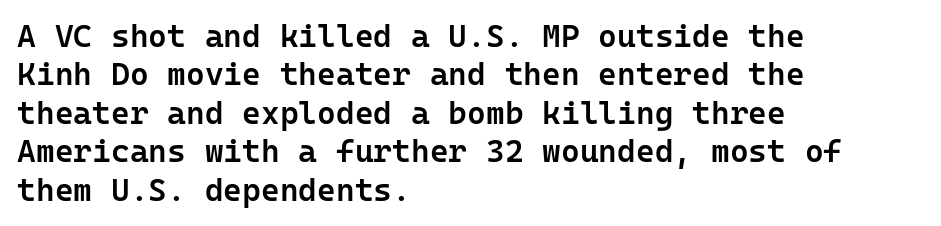
Q: Is the text bold? A: Semi-bold.
Q: Is the text italic (slanted)? A: No, it is upright.
Q: Is the typeface a serif or a sans-serif typeface? A: Sans-serif.
Q: Is the text underlined? A: No.
Q: How is the paragraph aligned? A: Left-aligned.
Q: Is the spacing between letters normal or unusually wide? A: Normal.
Q: Width (condensed, normal, or wide)? A: Normal.
Q: Stroke contrast? A: Low.
Q: x-height? A: Medium.
